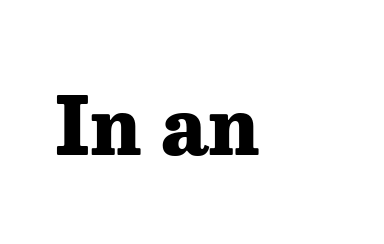
Q: Is the text bold? A: Yes.
Q: Is the text italic (slanted)? A: No, it is upright.
Q: Is the typeface a serif or a sans-serif typeface? A: Serif.
Q: Is the text underlined? A: No.
Q: How is the paragraph aligned? A: Left-aligned.
Q: Is the spacing between letters normal or unusually wide? A: Normal.
Q: Width (condensed, normal, or wide)? A: Normal.
Q: Stroke contrast? A: Low.
Q: x-height? A: Medium.
Q: Monospaced? A: No.
